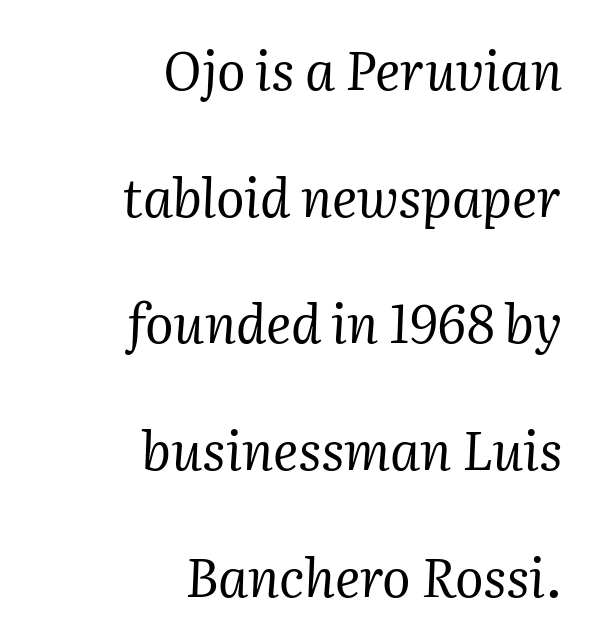
Horizontal bands of white between lines are thick stripes. This rendering leaves character spacing at its baseline value. Is the type slanted? Yes — the strokes lean at a clear angle. Casual observation: everything's shoved over to the right. The passage shown is not bold in any degree. The letters carry serifs — small finishing strokes at the ends of their stems.
